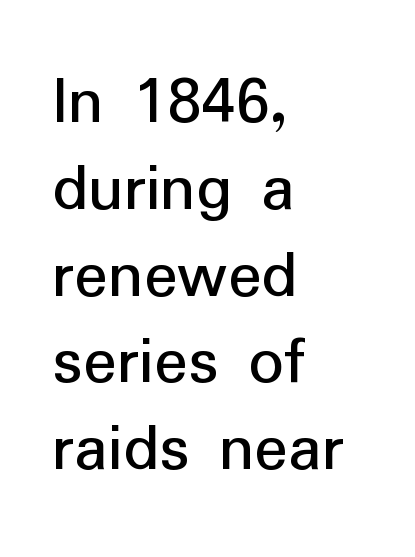
Do the characters align in a grid? No, the font is proportional. Unlike italic type, these characters show no tilt at all. Nope, no serifs anywhere on these letters. Check under the words: just untouched page.
